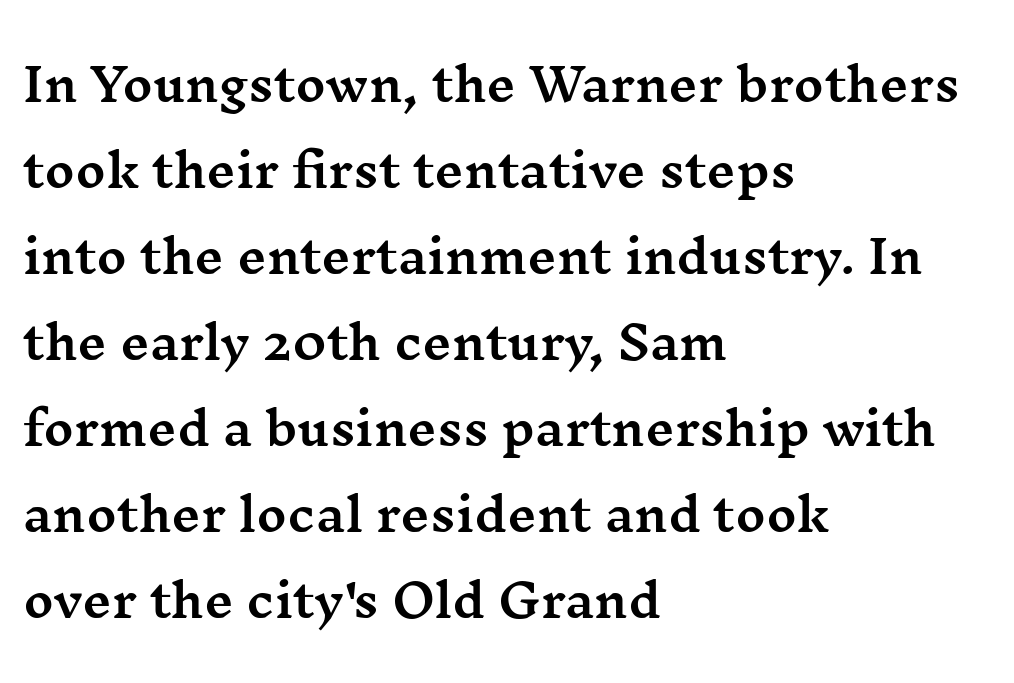
{"serif": "yes", "italic": "no", "width": "wide", "stroke_contrast": "medium", "x_height": "medium", "monospaced": "no", "underline": "no", "align": "left", "line_spacing_ratio": 1.87, "letter_spacing": "normal", "letter_spacing_em": 0.0, "glyph_px": 46}
